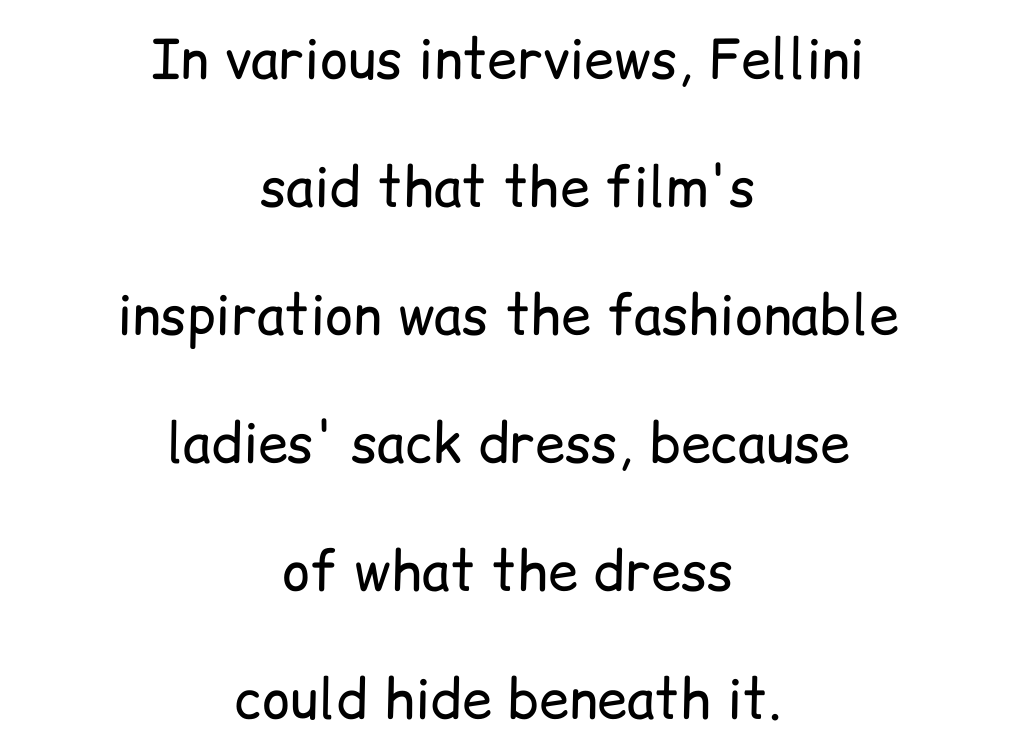
{"serif": "no", "italic": "no", "bold": "no", "weight": "regular", "width": "normal", "stroke_contrast": "low", "x_height": "medium", "monospaced": "no", "underline": "no", "align": "center", "line_spacing": "loose", "line_spacing_ratio": 2.37, "letter_spacing": "normal", "letter_spacing_em": 0.0, "glyph_px": 54}
